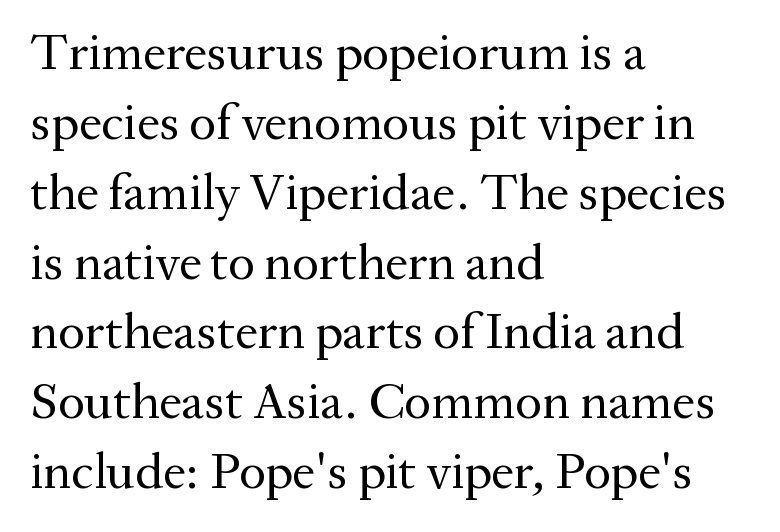
The image shows 51 px regular-weight serif type, upright; set left-aligned, normal line spacing (1.37x), normal letter spacing, not underlined; medium stroke contrast and a medium x-height.
